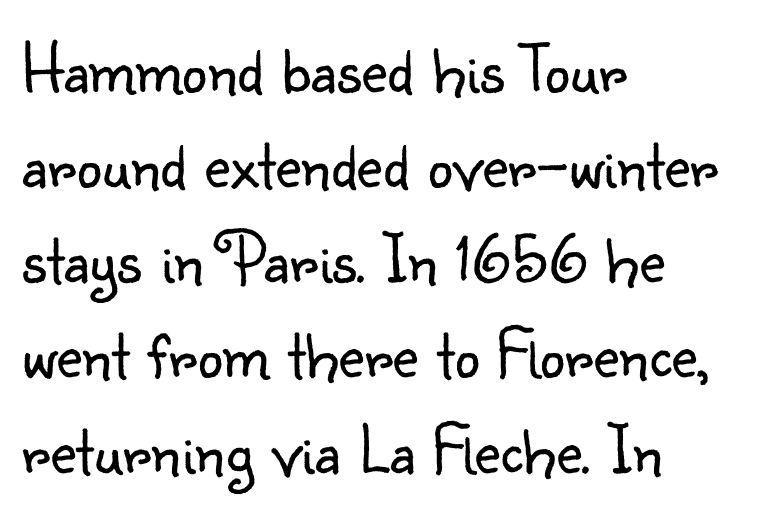
Does the type have serifs? No, each stem ends abruptly. Letter spacing: default. You could not count columns in this text — the font is proportionally spaced. Summary of weight: not heavy and not bold.
